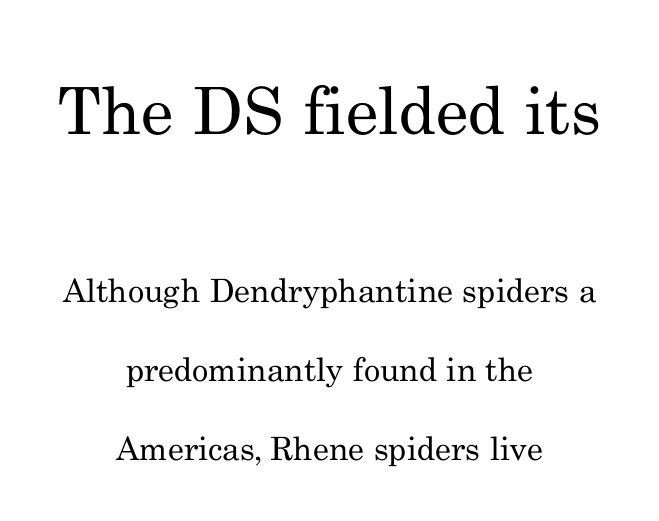
{"serif": "yes", "italic": "no", "bold": "no", "weight": "regular", "width": "normal", "stroke_contrast": "medium", "x_height": "small", "monospaced": "no", "underline": "no", "align": "center", "line_spacing": "loose", "line_spacing_ratio": 2.47, "letter_spacing": "normal", "letter_spacing_em": 0.0, "larger_block": "first", "size_ratio": 2.03, "glyph_px": 65}
